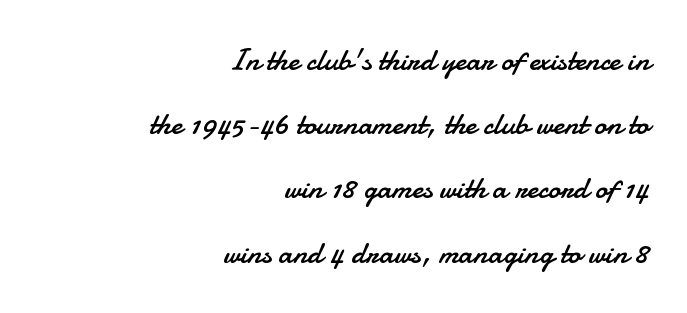
The image shows 31 px regular-weight sans-serif type; set right-aligned, loose line spacing (2.07x), normal letter spacing, not underlined; low stroke contrast and a small x-height.
